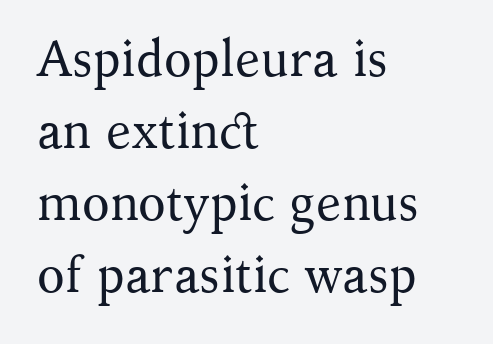
Q: Is the text bold? A: No.
Q: Is the text italic (slanted)? A: No, it is upright.
Q: Is the typeface a serif or a sans-serif typeface? A: Serif.
Q: Is the text underlined? A: No.
Q: How is the paragraph aligned? A: Left-aligned.
Q: Is the spacing between letters normal or unusually wide? A: Normal.
Q: Is the spacing between lines tight, normal or loose? A: Normal.
Q: Width (condensed, normal, or wide)? A: Normal.
Q: Stroke contrast? A: Medium.
Q: x-height? A: Medium.
Q: Monospaced? A: No.
